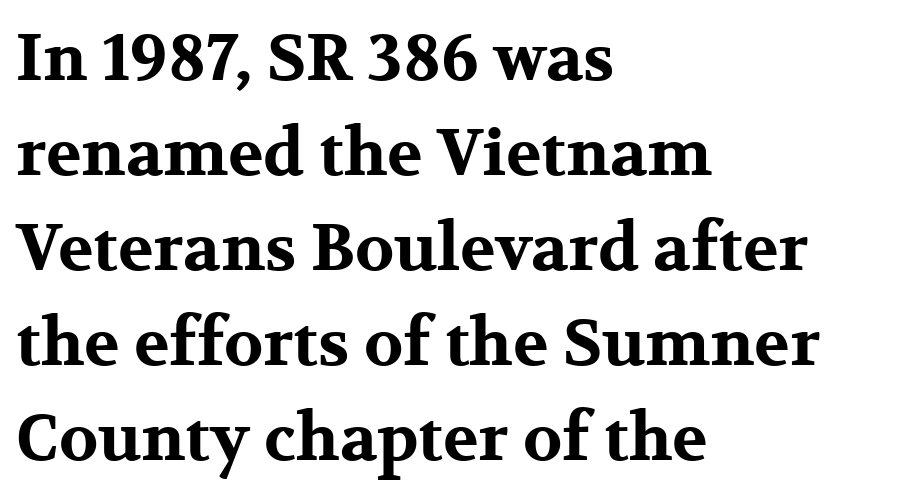
Q: Is the text bold? A: Yes.
Q: Is the text italic (slanted)? A: No, it is upright.
Q: Is the typeface a serif or a sans-serif typeface? A: Serif.
Q: Is the text underlined? A: No.
Q: How is the paragraph aligned? A: Left-aligned.
Q: Is the spacing between letters normal or unusually wide? A: Normal.
Q: Is the spacing between lines tight, normal or loose? A: Normal.
Q: Width (condensed, normal, or wide)? A: Wide.
Q: Stroke contrast? A: Medium.
Q: x-height? A: Medium.
Q: Monospaced? A: No.
